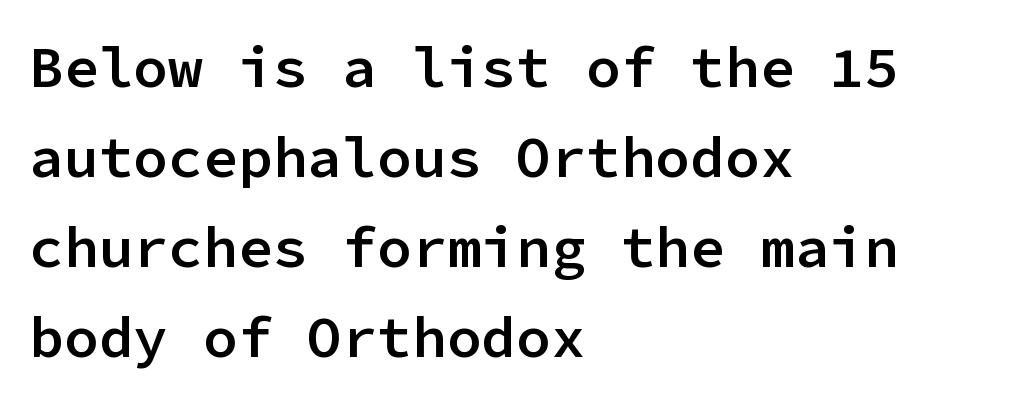
{"serif": "no", "italic": "no", "bold": "semi", "weight": "semibold", "width": "normal", "stroke_contrast": "low", "x_height": "medium", "monospaced": "yes", "underline": "no", "align": "left", "line_spacing": "normal", "line_spacing_ratio": 1.55, "letter_spacing": "normal", "letter_spacing_em": 0.0, "glyph_px": 58}
